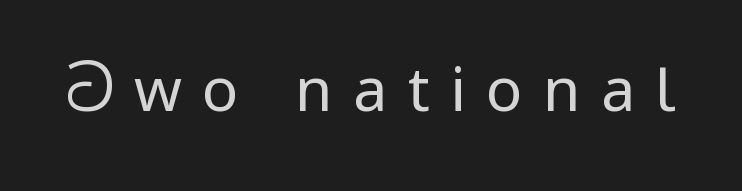
Q: Is the text bold? A: No.
Q: Is the text italic (slanted)? A: No, it is upright.
Q: Is the typeface a serif or a sans-serif typeface? A: Sans-serif.
Q: Is the text underlined? A: No.
Q: Is the spacing between letters normal or unusually wide? A: Unusually wide.
Q: Width (condensed, normal, or wide)? A: Normal.
Q: Stroke contrast? A: Low.
Q: x-height? A: Medium.
Q: Monospaced? A: No.
